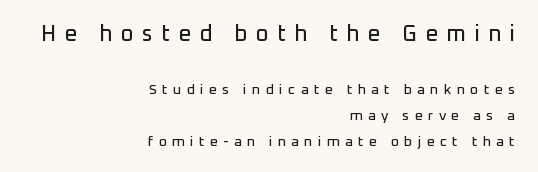
The image shows 22 px text type, upright; set right-aligned, line spacing 1.86x, unusually wide letter spacing (+0.38 em), not underlined; the first (top) block is 1.57x larger.
